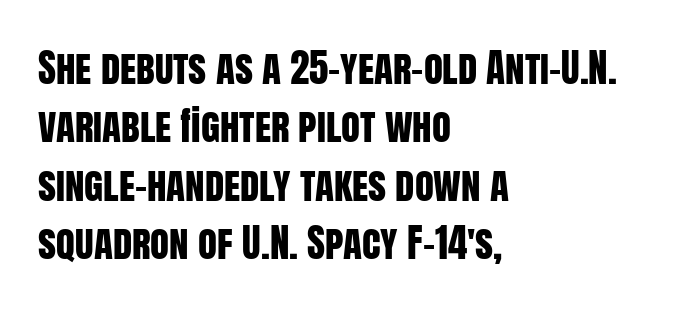
Q: Is the text italic (slanted)? A: No, it is upright.
Q: Is the typeface a serif or a sans-serif typeface? A: Sans-serif.
Q: Is the text underlined? A: No.
Q: How is the paragraph aligned? A: Left-aligned.
Q: Is the spacing between letters normal or unusually wide? A: Normal.
Q: Is the spacing between lines tight, normal or loose? A: Normal.
Q: Width (condensed, normal, or wide)? A: Condensed.
Q: Stroke contrast? A: Low.
Q: x-height? A: Large.
Q: Monospaced? A: No.
